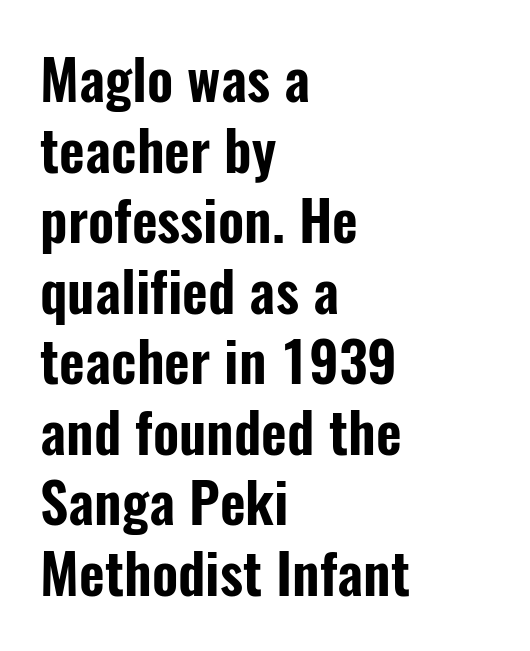
Q: Is the text italic (slanted)? A: No, it is upright.
Q: Is the typeface a serif or a sans-serif typeface? A: Sans-serif.
Q: Is the text underlined? A: No.
Q: How is the paragraph aligned? A: Left-aligned.
Q: Is the spacing between letters normal or unusually wide? A: Normal.
Q: Is the spacing between lines tight, normal or loose? A: Normal.
Q: Width (condensed, normal, or wide)? A: Condensed.
Q: Stroke contrast? A: Low.
Q: x-height? A: Medium.
Q: Monospaced? A: No.
